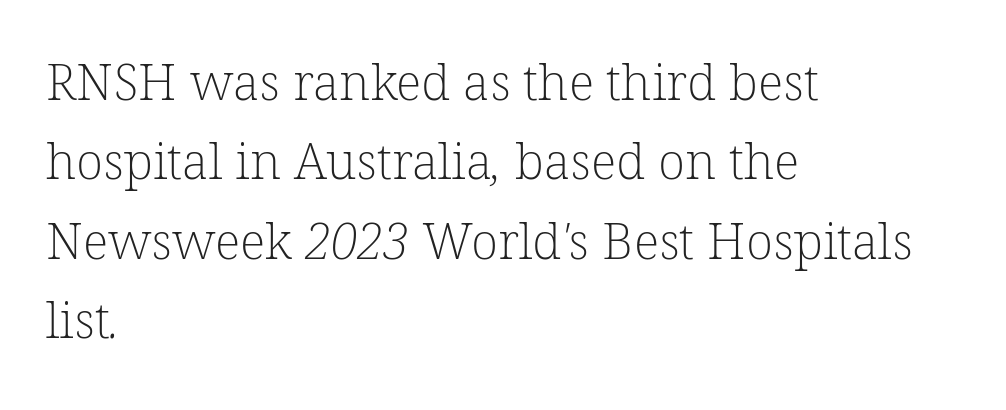
Q: Is the text bold? A: No.
Q: Is the typeface a serif or a sans-serif typeface? A: Serif.
Q: Is the text underlined? A: No.
Q: How is the paragraph aligned? A: Left-aligned.
Q: Is the spacing between letters normal or unusually wide? A: Normal.
Q: Is the spacing between lines tight, normal or loose? A: Normal.
Q: Width (condensed, normal, or wide)? A: Normal.
Q: Stroke contrast? A: Low.
Q: x-height? A: Medium.
Q: Monospaced? A: No.
